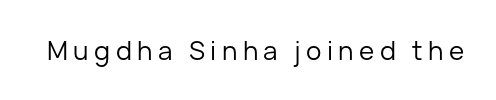
Any mark beneath the type? The region is blank. This rendering widens character spacing well past its baseline value. The typography opts for an upright posture over an oblique one. This is not heavy type; no bold has been used.
